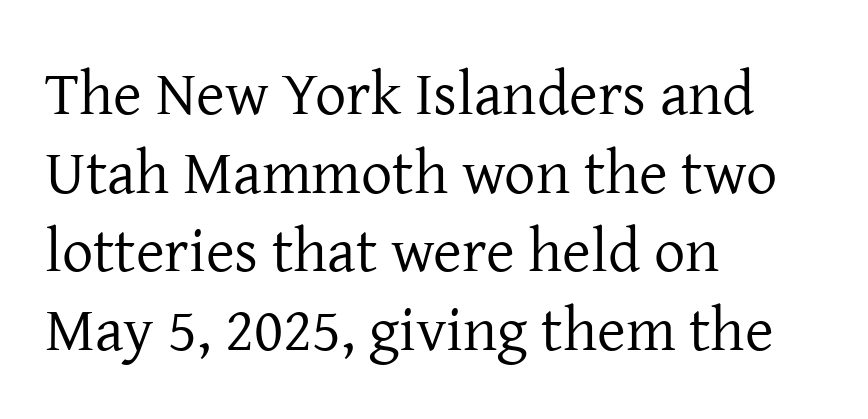
The image shows 62 px regular-weight serif type, upright; set left-aligned, normal line spacing (1.27x), normal letter spacing, not underlined; low stroke contrast and a medium x-height.
